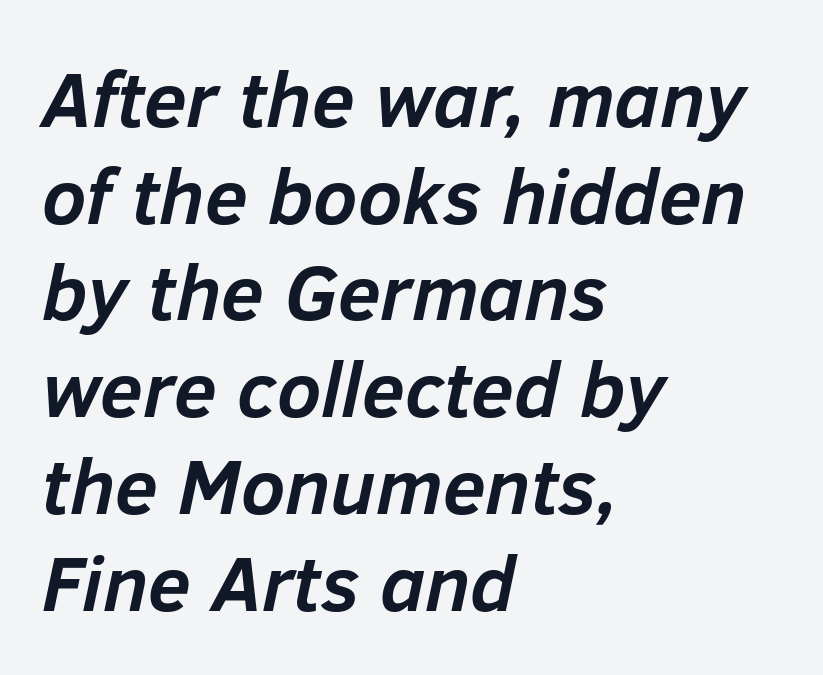
{"italic": "yes", "lean": "right", "slant_degrees": 12, "bold": "yes", "weight": "semibold", "width": "normal", "stroke_contrast": "low", "x_height": "medium", "monospaced": "no", "underline": "no", "align": "left", "line_spacing_ratio": 1.24, "letter_spacing": "normal", "letter_spacing_em": 0.0, "glyph_px": 78}
